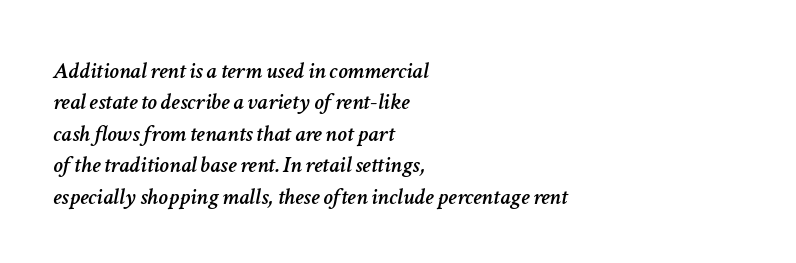
Q: Is the text italic (slanted)? A: Yes, it leans right by about 11 degrees.
Q: Is the text underlined? A: No.
Q: How is the paragraph aligned? A: Left-aligned.
Q: Is the spacing between letters normal or unusually wide? A: Normal.
Q: Is the spacing between lines tight, normal or loose? A: Normal.
